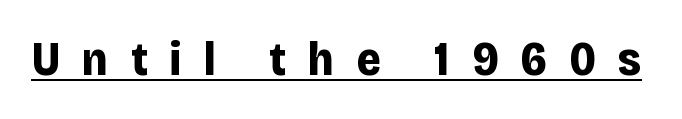
Q: Is the text bold? A: Yes.
Q: Is the text italic (slanted)? A: No, it is upright.
Q: Is the typeface a serif or a sans-serif typeface? A: Sans-serif.
Q: Is the text underlined? A: Yes.
Q: Is the spacing between letters normal or unusually wide? A: Unusually wide.
Q: Width (condensed, normal, or wide)? A: Normal.
Q: Stroke contrast? A: Low.
Q: x-height? A: Large.
Q: Monospaced? A: No.
